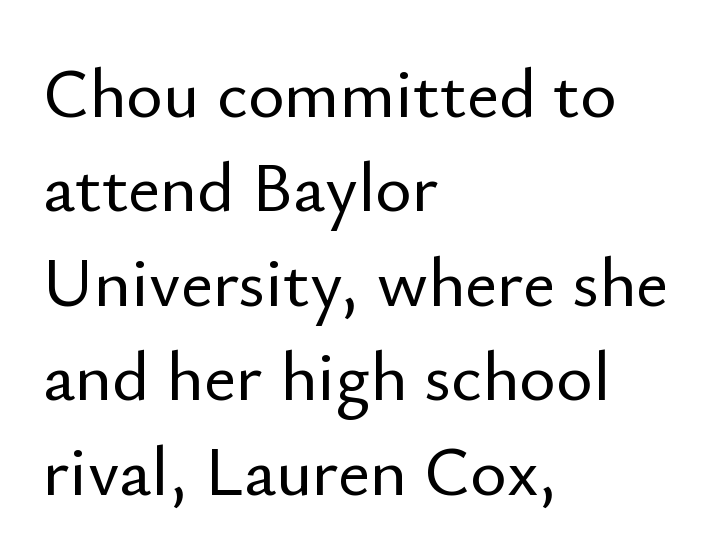
The image shows 70 px sans-serif type, upright; set left-aligned, normal line spacing (1.35x), normal letter spacing, not underlined; low stroke contrast and a small x-height.
